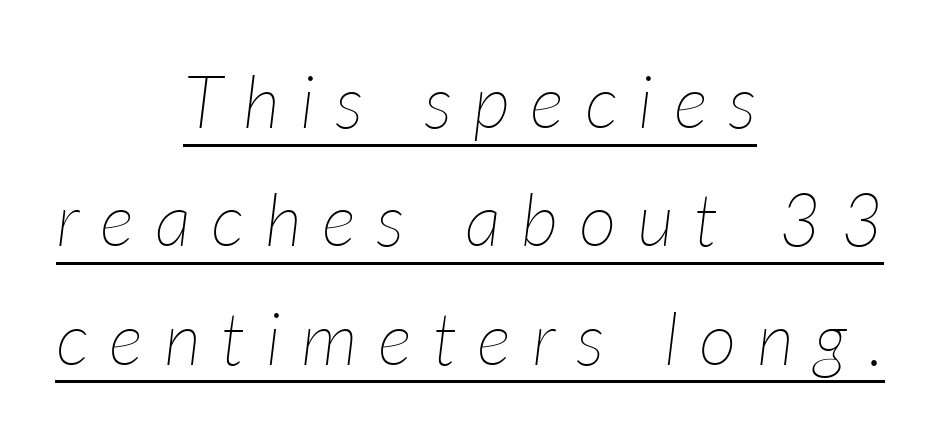
Q: Is the text bold? A: No.
Q: Is the text italic (slanted)? A: Yes, it leans right by about 7 degrees.
Q: Is the text underlined? A: Yes.
Q: How is the paragraph aligned? A: Centered.
Q: Is the spacing between letters normal or unusually wide? A: Unusually wide.
Q: Is the spacing between lines tight, normal or loose? A: Normal.
Q: Width (condensed, normal, or wide)? A: Normal.
Q: Stroke contrast? A: Low.
Q: x-height? A: Medium.
Q: Monospaced? A: No.
